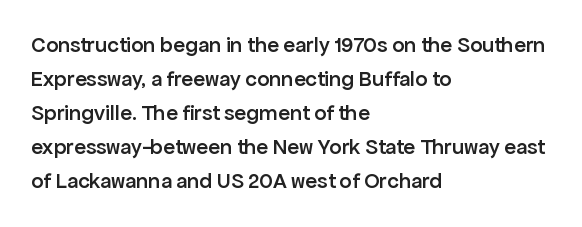
Q: Is the text bold? A: Semi-bold.
Q: Is the text italic (slanted)? A: No, it is upright.
Q: Is the text underlined? A: No.
Q: How is the paragraph aligned? A: Left-aligned.
Q: Is the spacing between letters normal or unusually wide? A: Normal.
Q: Is the spacing between lines tight, normal or loose? A: Normal.
